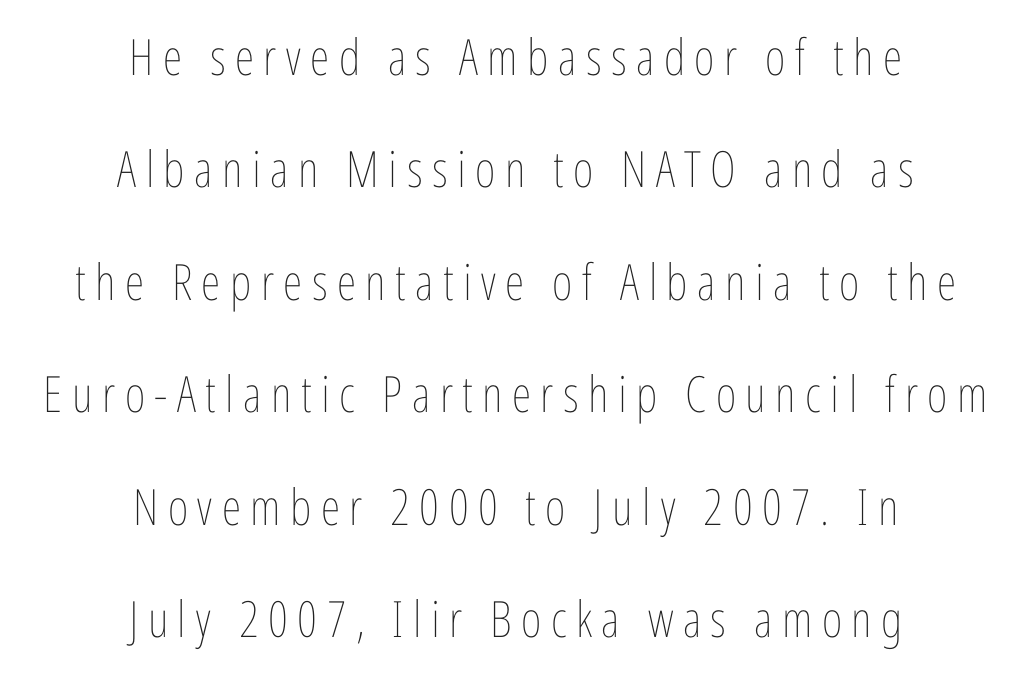
{"italic": "no", "bold": "no", "weight": "thin", "width": "condensed", "stroke_contrast": "low", "x_height": "medium", "monospaced": "no", "underline": "no", "align": "center", "line_spacing": "loose", "line_spacing_ratio": 2.25, "glyph_px": 50}
